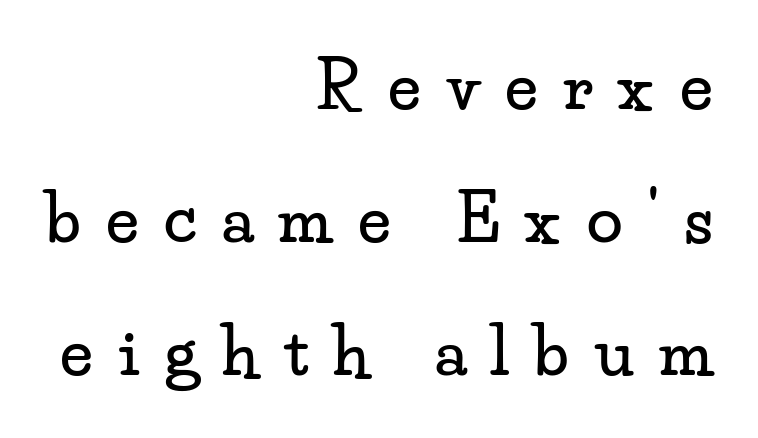
The image shows 65 px wide serif type, upright; set right-aligned, loose line spacing (2.05x), unusually wide letter spacing (+0.39 em), not underlined; low stroke contrast and a small x-height.
